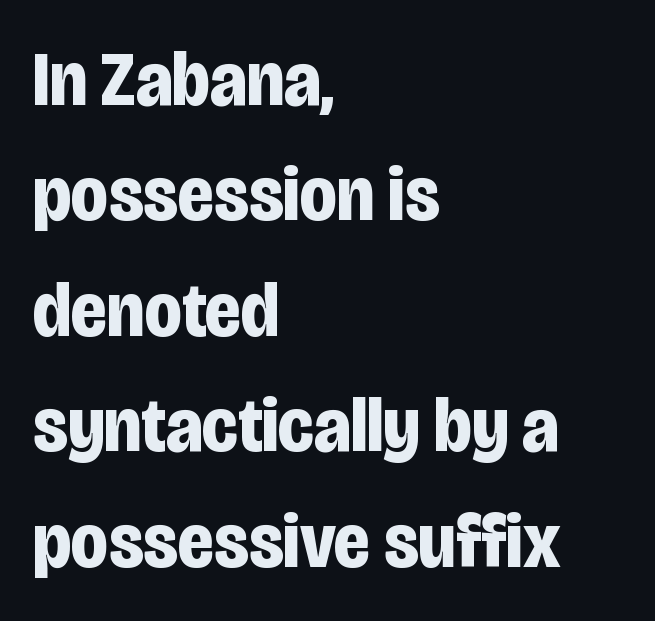
Every letter is thick-stroked: bold, no question. The rendering uses a moderate line-height, typical for paragraphs. The specimen reads as upright at a glance. You could not count columns in this text — the font is proportionally spaced. These lines are set flush left with a ragged right edge.
